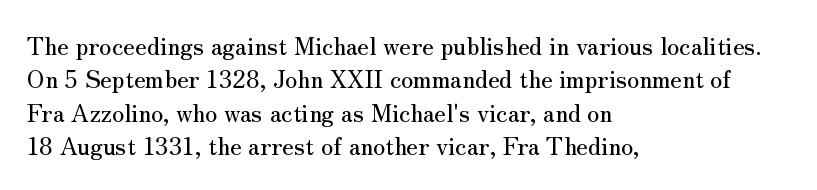
{"italic": "no", "underline": "no", "align": "left", "line_spacing": "normal", "line_spacing_ratio": 1.39, "letter_spacing": "normal", "letter_spacing_em": 0.0, "glyph_px": 24}
